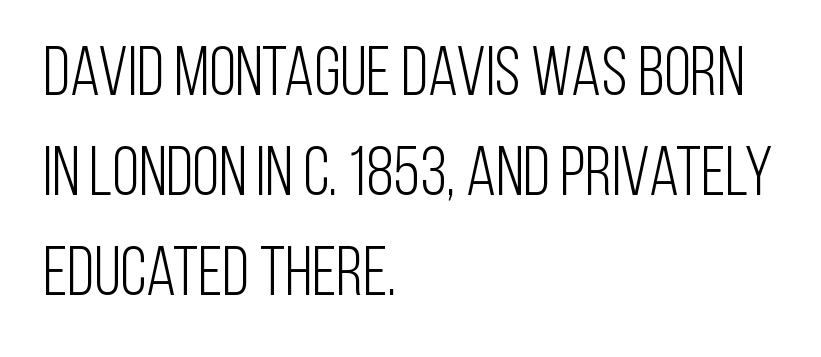
Tracking here is standard; glyphs follow each other at the usual distance. This block has exactly the height ordinary leading produces. The ragged edge is on the right, which tells us the setting is flush left. To sum up the face: it is a sans, with no serifs. Each row of text sits above clean, open space. A typesetter would mark this as roman, not italic.
